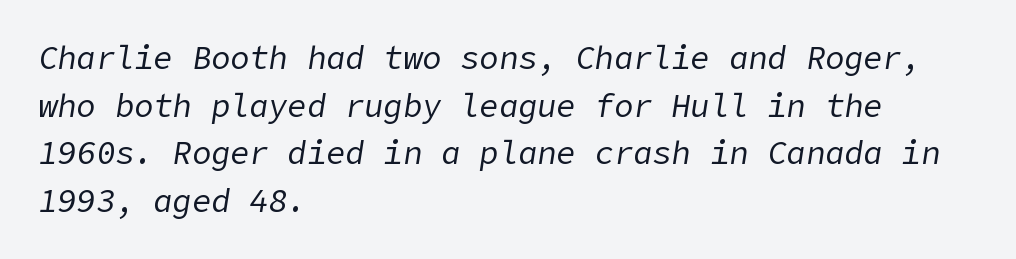
The image shows 32 px regular-weight type, italic (leaning right); set left-aligned, normal line spacing (1.49x), normal letter spacing, not underlined; low stroke contrast and a medium x-height.
